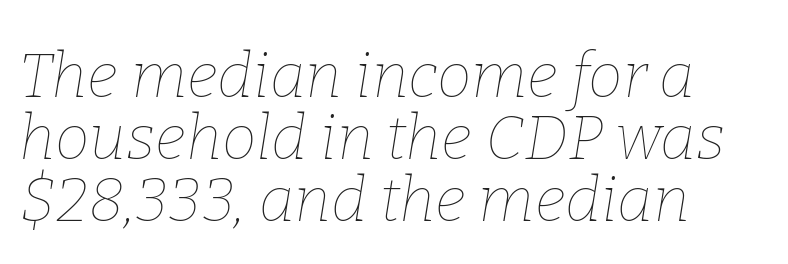
The image shows 62 px thin type, italic (leaning right); set left-aligned, tight line spacing (1.0x), normal letter spacing, not underlined; low stroke contrast and a medium x-height.
